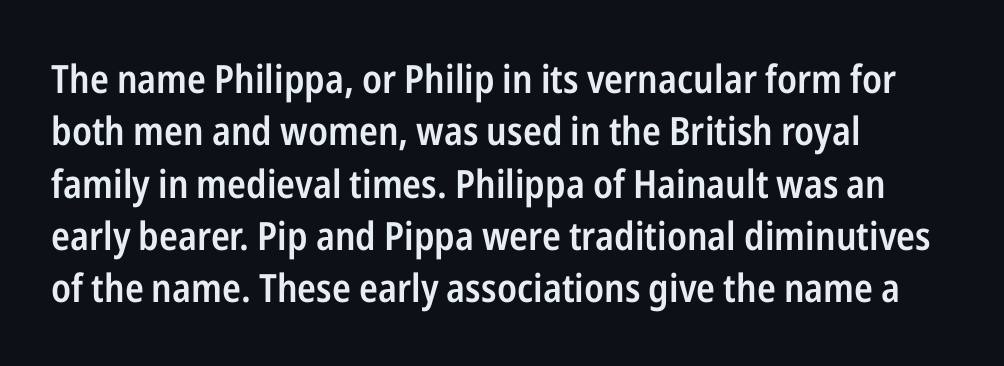
Q: Is the text bold? A: Semi-bold.
Q: Is the text italic (slanted)? A: No, it is upright.
Q: Is the typeface a serif or a sans-serif typeface? A: Sans-serif.
Q: Is the text underlined? A: No.
Q: How is the paragraph aligned? A: Left-aligned.
Q: Is the spacing between letters normal or unusually wide? A: Normal.
Q: Is the spacing between lines tight, normal or loose? A: Normal.
Q: Width (condensed, normal, or wide)? A: Condensed.
Q: Stroke contrast? A: Low.
Q: x-height? A: Medium.
Q: Monospaced? A: No.
